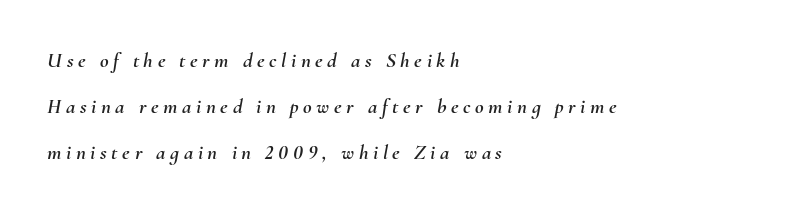
The image shows 21 px text type, italic (leaning right); set left-aligned, loose line spacing (2.2x), unusually wide letter spacing (+0.22 em), not underlined.
